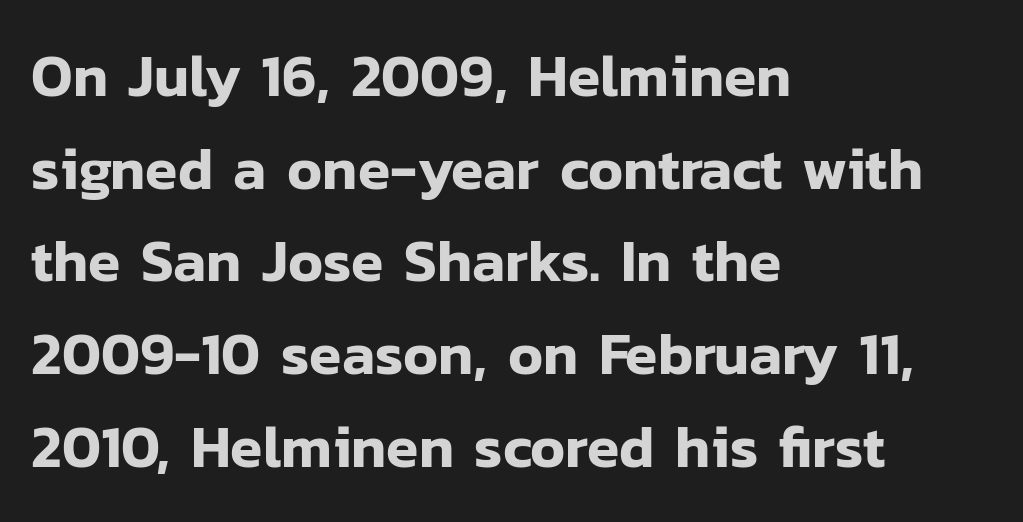
Q: Is the text italic (slanted)? A: No, it is upright.
Q: Is the typeface a serif or a sans-serif typeface? A: Sans-serif.
Q: Is the text underlined? A: No.
Q: How is the paragraph aligned? A: Left-aligned.
Q: Is the spacing between letters normal or unusually wide? A: Normal.
Q: Is the spacing between lines tight, normal or loose? A: Normal.
Q: Width (condensed, normal, or wide)? A: Normal.
Q: Stroke contrast? A: Low.
Q: x-height? A: Medium.
Q: Monospaced? A: No.
